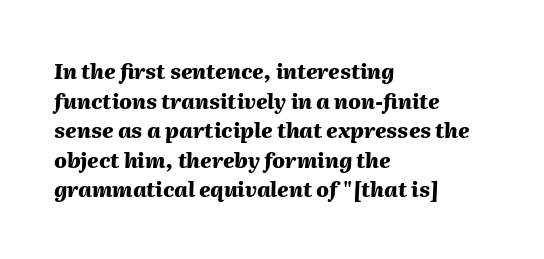
{"italic": "yes", "lean": "right", "slant_degrees": 2, "bold": "yes", "underline": "no", "align": "left", "line_spacing": "normal", "line_spacing_ratio": 1.41, "letter_spacing": "normal", "letter_spacing_em": 0.0, "glyph_px": 21}
